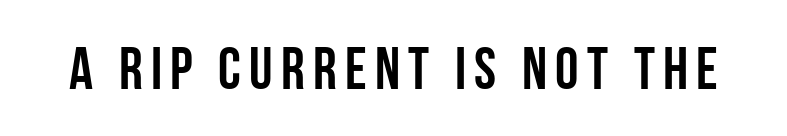
Q: Is the text bold? A: Yes.
Q: Is the text italic (slanted)? A: No, it is upright.
Q: Is the typeface a serif or a sans-serif typeface? A: Sans-serif.
Q: Is the text underlined? A: No.
Q: Width (condensed, normal, or wide)? A: Condensed.
Q: Stroke contrast? A: Low.
Q: x-height? A: Large.
Q: Monospaced? A: No.
